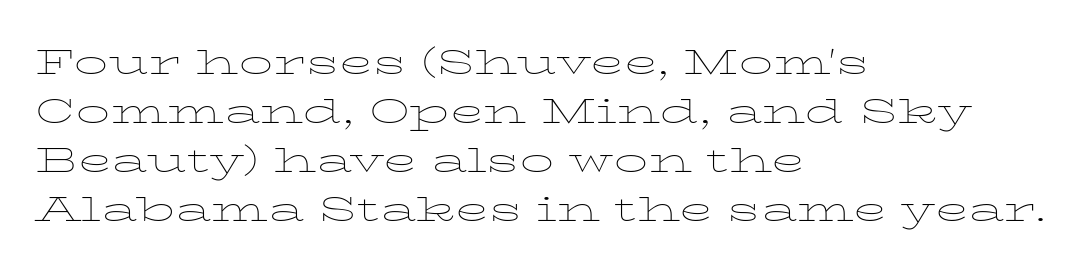
{"serif": "yes", "italic": "no", "bold": "no", "weight": "thin", "width": "wide", "stroke_contrast": "low", "x_height": "medium", "monospaced": "no", "underline": "no", "align": "left", "line_spacing": "normal", "line_spacing_ratio": 1.44, "letter_spacing": "normal", "letter_spacing_em": 0.0, "glyph_px": 34}
